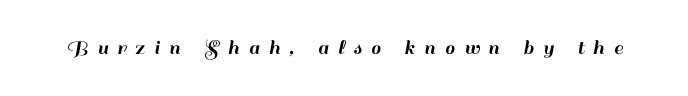
The words here are not underlined. The tracking reads as deliberately expanded to a designer's eye.
